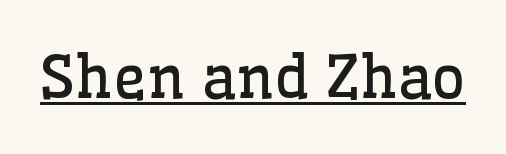
Q: Is the text bold? A: No.
Q: Is the text italic (slanted)? A: No, it is upright.
Q: Is the typeface a serif or a sans-serif typeface? A: Serif.
Q: Is the text underlined? A: Yes.
Q: Is the spacing between letters normal or unusually wide? A: Normal.
Q: Width (condensed, normal, or wide)? A: Normal.
Q: Stroke contrast? A: Low.
Q: x-height? A: Medium.
Q: Monospaced? A: No.
